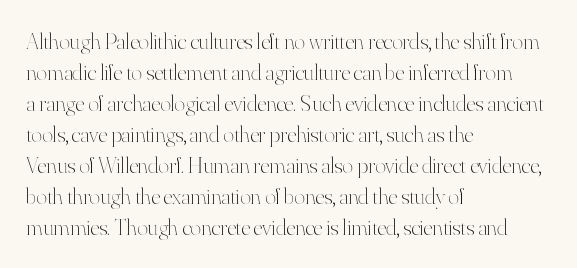
Q: Is the text bold? A: No.
Q: Is the text italic (slanted)? A: No, it is upright.
Q: Is the text underlined? A: No.
Q: How is the paragraph aligned? A: Left-aligned.
Q: Is the spacing between letters normal or unusually wide? A: Normal.
Q: Is the spacing between lines tight, normal or loose? A: Normal.
